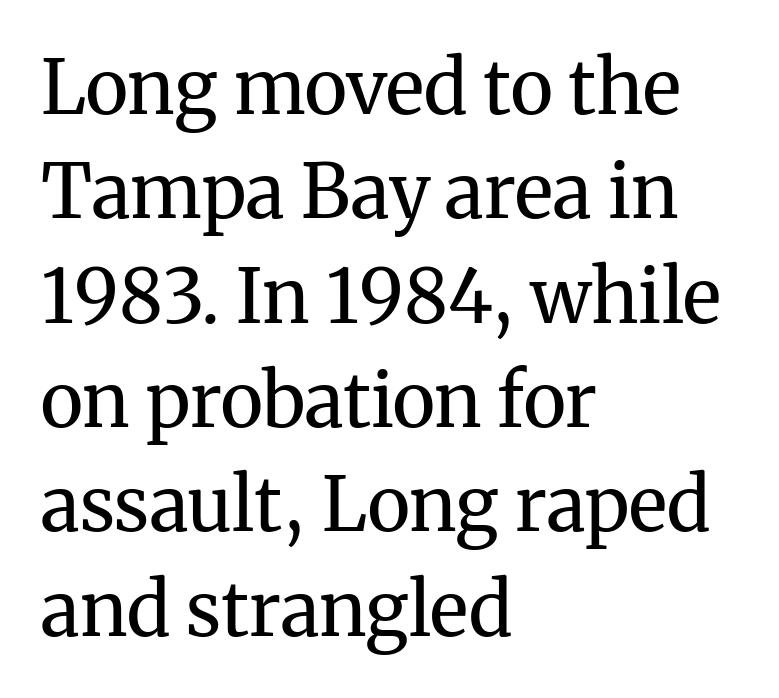
The tracking reads as untouched default to a designer's eye. Is this a fixed-width face? No — the glyphs have proportional, varying widths. Is there any slant? The stems are plumb. Classification — serif. Compared with a centered layout, this one pins lines to the left instead. The font is comparable to plain body text, perhaps lighter.
